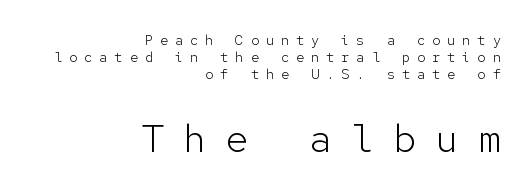
The image shows 39 px light sans-serif type, upright, monospaced; set right-aligned, line spacing 1.2x, unusually wide letter spacing (+0.48 em), not underlined; the second (bottom) block is 2.79x larger; low stroke contrast and a medium x-height.
